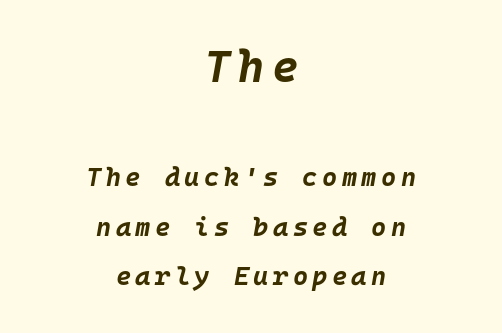
Q: Is the text bold? A: Yes.
Q: Is the text italic (slanted)? A: Yes, it leans right by about 10 degrees.
Q: Is the text underlined? A: No.
Q: How is the paragraph aligned? A: Centered.
Q: Is the spacing between lines tight, normal or loose? A: Loose.
Q: Which block of text is set in a larger size, the first (top) or the second (bottom)? A: The first (top) one.
Q: Width (condensed, normal, or wide)? A: Normal.
Q: Stroke contrast? A: Low.
Q: x-height? A: Large.
Q: Monospaced? A: Yes.
